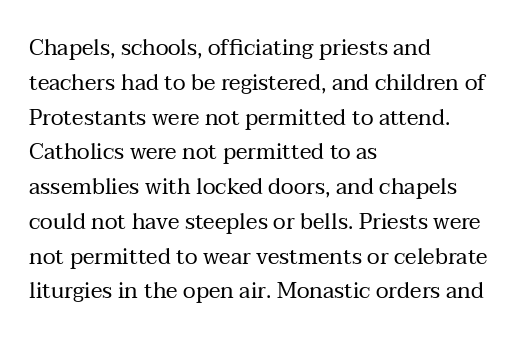
The image shows 22 px text type, upright; set left-aligned, normal line spacing (1.58x), normal letter spacing, not underlined.
